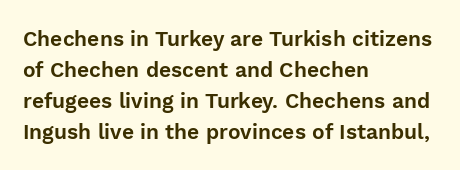
Q: Is the text italic (slanted)? A: No, it is upright.
Q: Is the text underlined? A: No.
Q: How is the paragraph aligned? A: Left-aligned.
Q: Is the spacing between letters normal or unusually wide? A: Normal.
Q: Is the spacing between lines tight, normal or loose? A: Normal.
